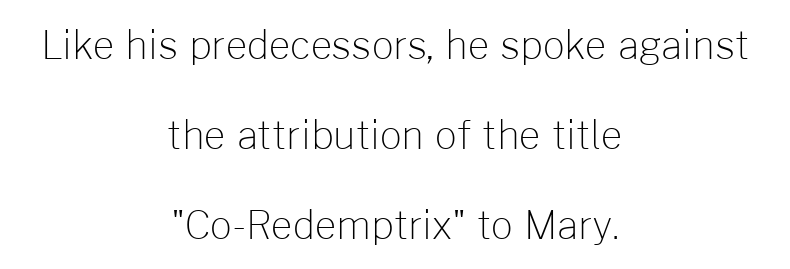
{"serif": "no", "italic": "no", "bold": "no", "weight": "light", "width": "normal", "stroke_contrast": "low", "x_height": "medium", "monospaced": "no", "underline": "no", "align": "center", "line_spacing": "loose", "line_spacing_ratio": 2.37, "letter_spacing": "normal", "letter_spacing_em": 0.0, "glyph_px": 38}
